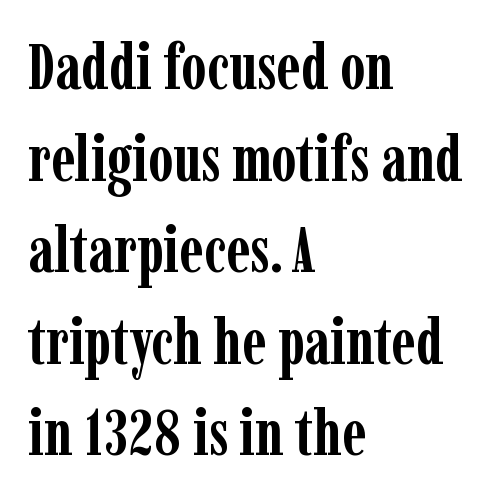
The lettering holds an erect, upright posture throughout. This sample uses a serif face. Evenly set lines give the paragraph a standard silhouette. This sample uses plain, unmodified letter spacing. All the whitespace from short lines collects on the right.
